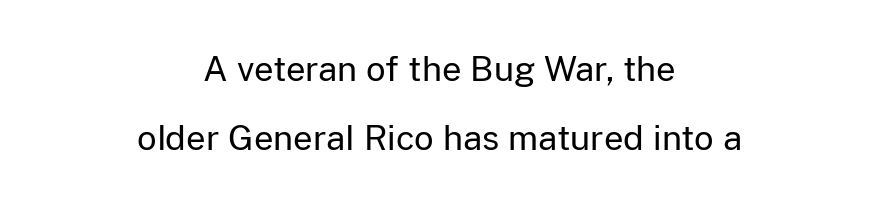
What stands out about the letter spacing? Nothing — it is the standard amount. A typesetter would call this proportional, since set widths differ per character. Rows of type keep a wide berth in the vertical direction. Alignment: centered. No extra ink here — the face is not bold. These lines were composed using upright roman letters.
